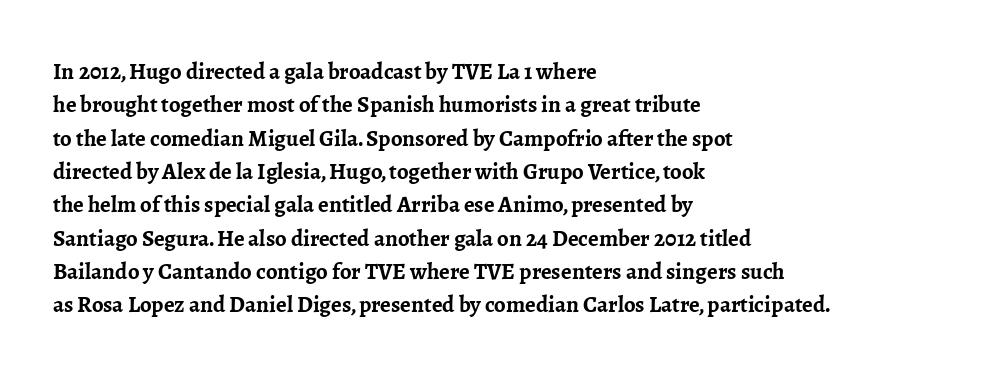
The image shows 23 px bold type, upright; set left-aligned, normal line spacing (1.45x), normal letter spacing, not underlined.
